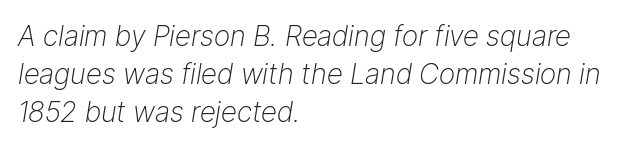
{"italic": "yes", "lean": "right", "slant_degrees": 9, "bold": "no", "weight": "light", "width": "normal", "stroke_contrast": "low", "x_height": "medium", "monospaced": "no", "underline": "no", "align": "left", "line_spacing": "normal", "line_spacing_ratio": 1.35, "letter_spacing": "normal", "letter_spacing_em": 0.0, "glyph_px": 28}
